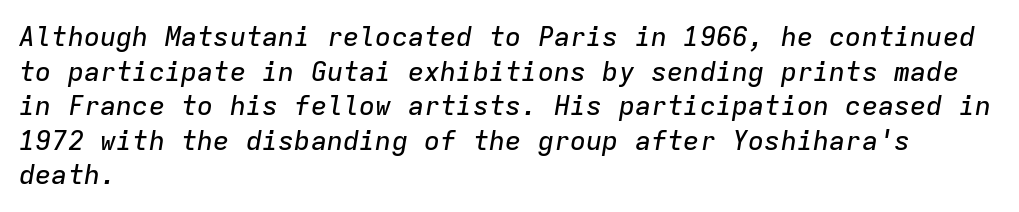
Does the leading feel generous? No, just average. The space beneath each line is pristine and unruled. The typesetter chose a ragged-right arrangement here. Here the glyphs are tracked normally, forming tight word shapes. Is the type slanted? Yes — the strokes lean at a clear angle.
